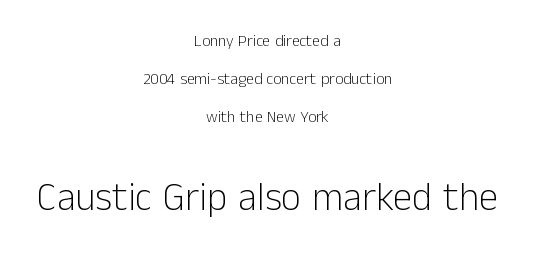
The image shows 39 px light sans-serif type, upright; set centered, loose line spacing (2.39x), normal letter spacing, not underlined; the second (bottom) block is 2.44x larger; low stroke contrast and a medium x-height.
